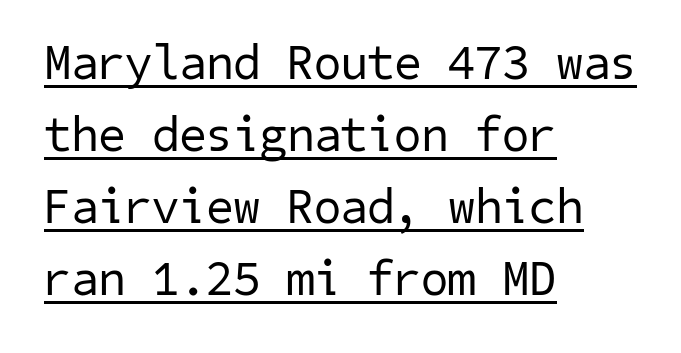
The image shows 49 px regular-weight sans-serif type; set left-aligned, normal line spacing (1.47x), normal letter spacing, underlined; low stroke contrast and a medium x-height.
